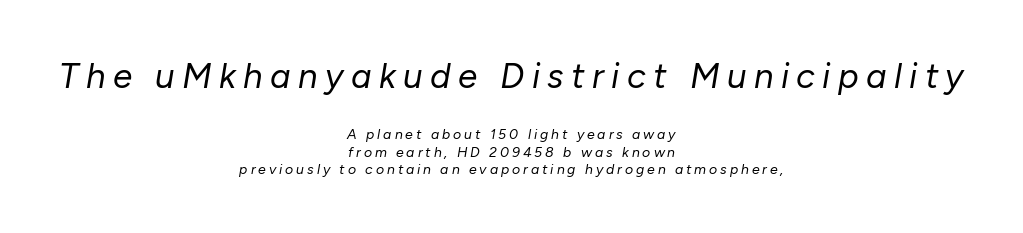
Q: Is the text bold? A: No.
Q: Is the text italic (slanted)? A: Yes, it leans right by about 10 degrees.
Q: Is the text underlined? A: No.
Q: How is the paragraph aligned? A: Centered.
Q: Is the spacing between letters normal or unusually wide? A: Unusually wide.
Q: Which block of text is set in a larger size, the first (top) or the second (bottom)? A: The first (top) one.
Q: Width (condensed, normal, or wide)? A: Normal.
Q: Stroke contrast? A: Low.
Q: x-height? A: Medium.
Q: Monospaced? A: No.
